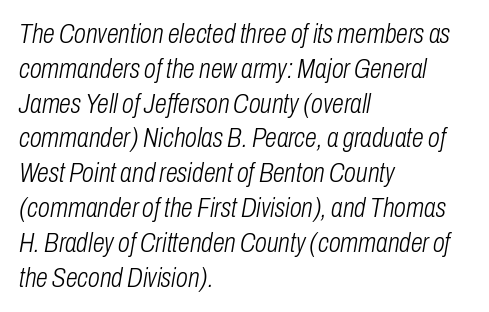
Q: Is the text bold? A: No.
Q: Is the text italic (slanted)? A: Yes, it leans right by about 10 degrees.
Q: Is the text underlined? A: No.
Q: How is the paragraph aligned? A: Left-aligned.
Q: Is the spacing between letters normal or unusually wide? A: Normal.
Q: Is the spacing between lines tight, normal or loose? A: Normal.
